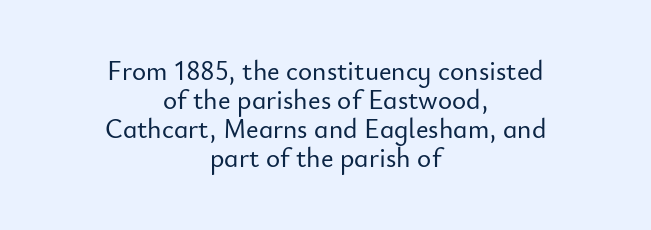
{"italic": "no", "underline": "no", "align": "center", "line_spacing": "tight", "line_spacing_ratio": 1.07, "letter_spacing": "normal", "letter_spacing_em": 0.0, "glyph_px": 27}
